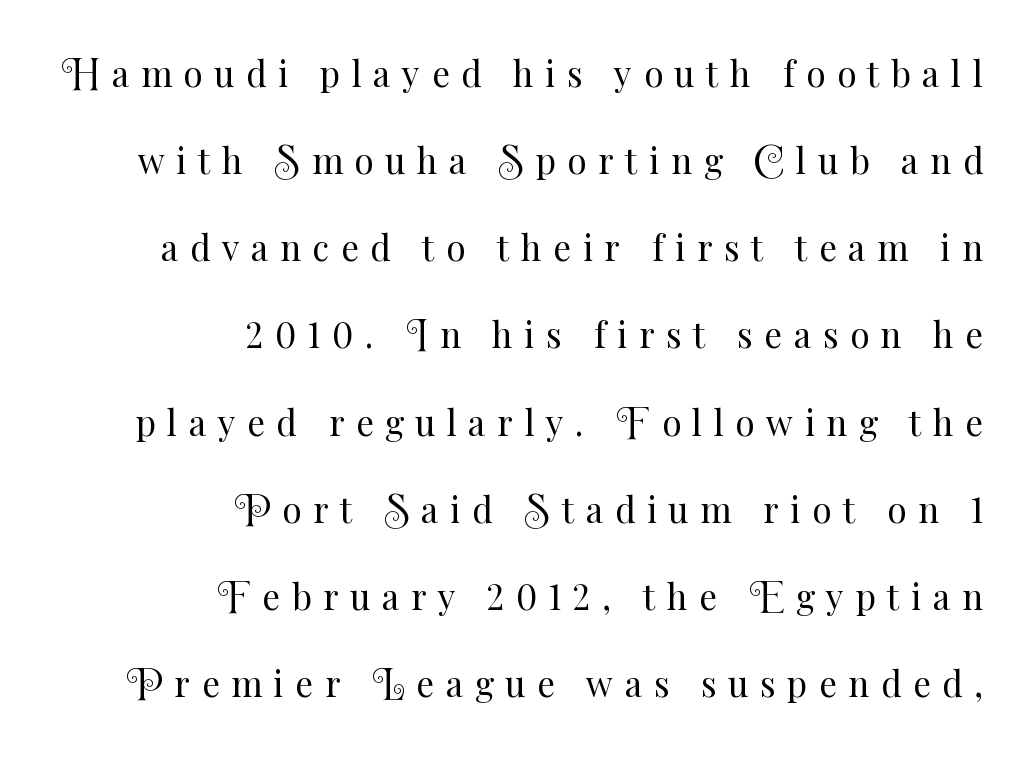
Italic: no, the glyphs are upright roman. Widely set lines give the paragraph a tall, airy silhouette. Is the letter spacing exaggerated? Yes — the characters are pushed far apart. Think of a printed novel: that variable character pitch is what you see here.
